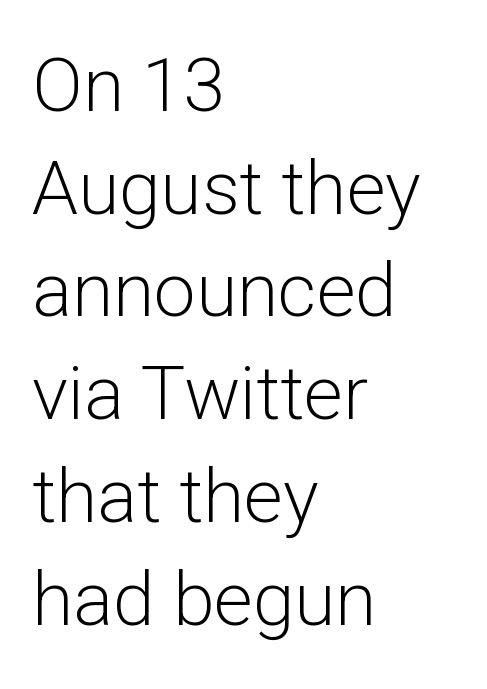
A typesetter would call this proportional, since set widths differ per character. Lines of text with bare space underneath. A sans-serif font was chosen for this passage. The letters look calm and open, with moderate or lighter stems. If you measured baseline to baseline, you'd find a middling distance. Do the letters lean? They stand straight.
